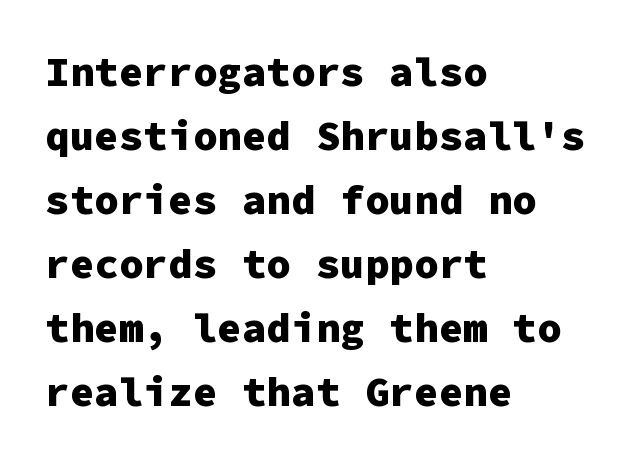
{"serif": "no", "italic": "no", "bold": "yes", "weight": "heavy", "width": "normal", "stroke_contrast": "low", "x_height": "medium", "monospaced": "yes", "underline": "no", "align": "left", "line_spacing": "normal", "line_spacing_ratio": 1.56, "letter_spacing": "normal", "letter_spacing_em": 0.0, "glyph_px": 41}
